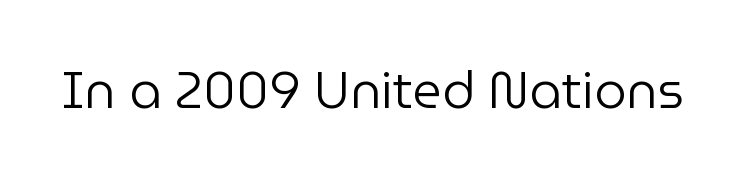
{"serif": "no", "italic": "no", "bold": "no", "weight": "regular", "width": "normal", "stroke_contrast": "low", "x_height": "medium", "monospaced": "no", "underline": "no", "letter_spacing": "normal", "letter_spacing_em": 0.0, "glyph_px": 51}
